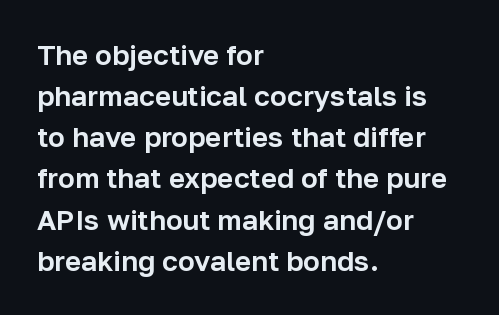
In terms of letterform style, serifs are entirely absent. This sample has the flowing, uneven cadence of proportional lettering. Ascenders rise straight up at ninety degrees. In terms of leading, this rendering sits right in the middle. Lines of text with bare space underneath.
